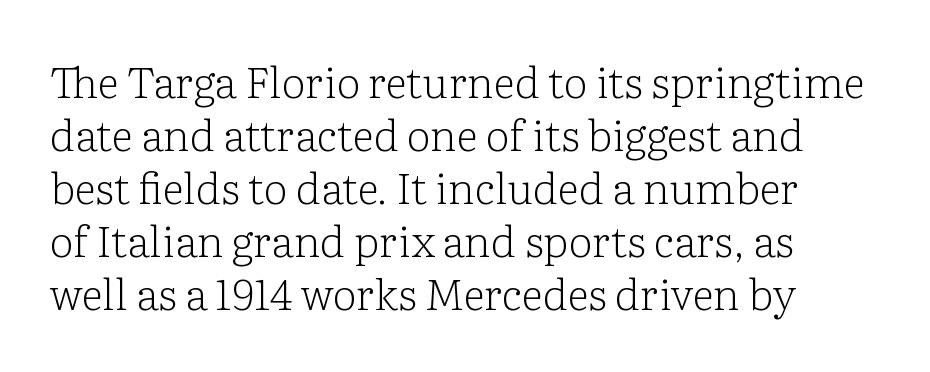
Each letter keeps its own natural width here, so spacing adapts to shape. The type sits square on the baseline with zero lean. Check under the words: just untouched page. Short note: letters normally spaced.
